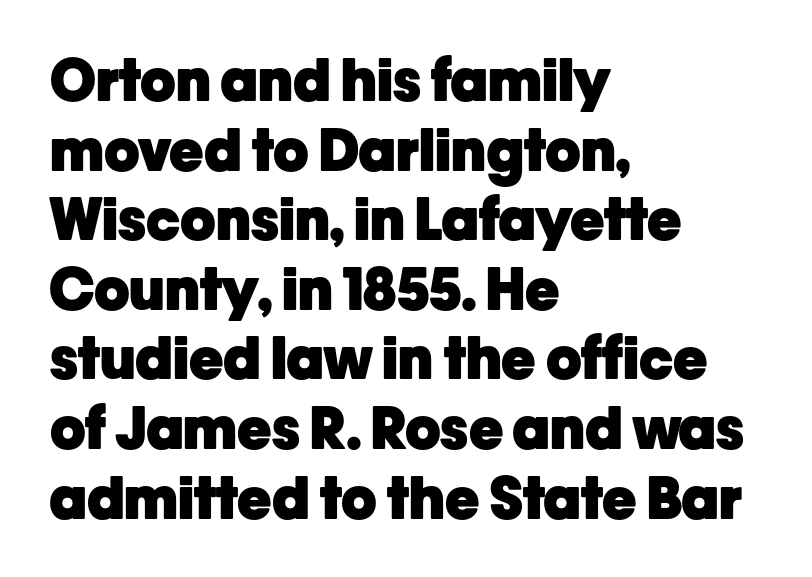
The letters stand upright; this is a roman face. Serif or sans? Sans — the stroke terminals are bare. The ragged edge is on the right, which tells us the setting is flush left. The face used here is proportionally spaced, like ordinary book or web type.
